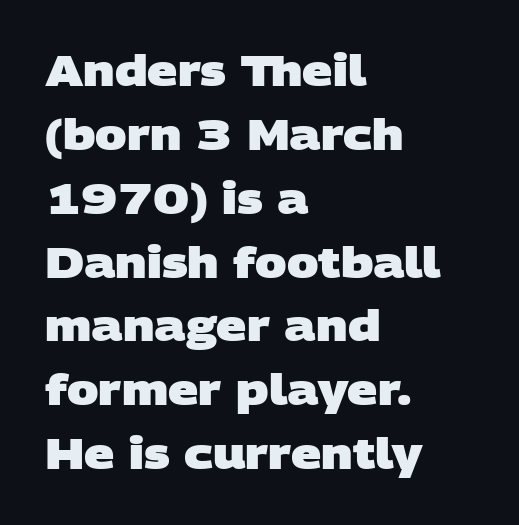
The image shows 42 px heavy, wide sans-serif type; set left-aligned, normal line spacing (1.52x), normal letter spacing, not underlined; low stroke contrast and a large x-height.
